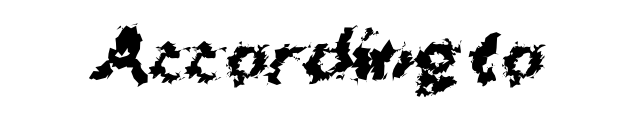
{"serif": "no", "bold": "yes", "weight": "bold", "width": "normal", "stroke_contrast": "medium", "x_height": "medium", "monospaced": "no", "underline": "no", "letter_spacing": "normal", "letter_spacing_em": 0.0, "glyph_px": 65}
